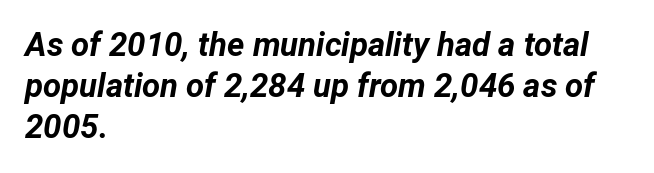
The gaps between neighbouring characters are ordinary and unremarkable. The face used here is proportionally spaced, like ordinary book or web type. Style check: oblique. The glyphs have the mass of a bold cut. Where is the straight margin? On the left. A typesetter would call this leading conventional body-copy spacing.
